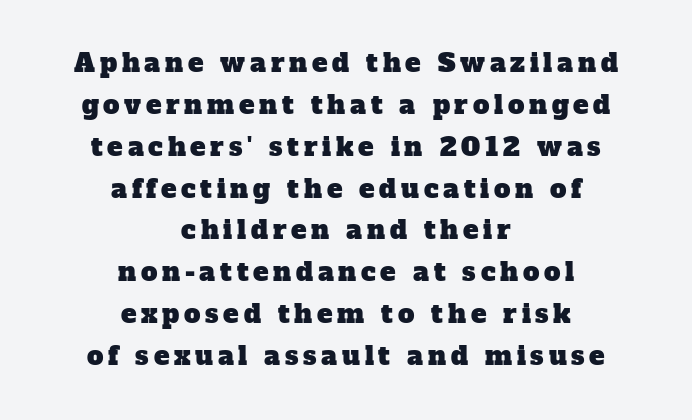
{"underline": "no", "align": "center", "line_spacing": "normal", "line_spacing_ratio": 1.61, "glyph_px": 26}
